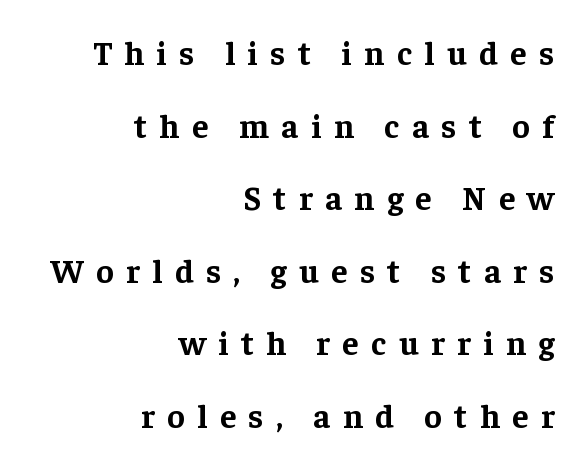
Vertically, the passage feels expansive, rows floating well apart. The space directly below the letters is spotless. Are there feet on the stems? There are — it's a serif. The letters are spread apart with noticeably loose tracking. The specimen reads as upright at a glance.
